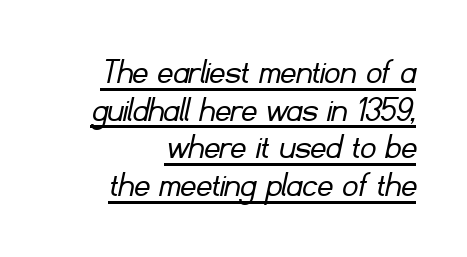
The image shows 38 px light sans-serif type; set right-aligned, tight line spacing (0.99x), normal letter spacing, underlined; low stroke contrast and a small x-height.
